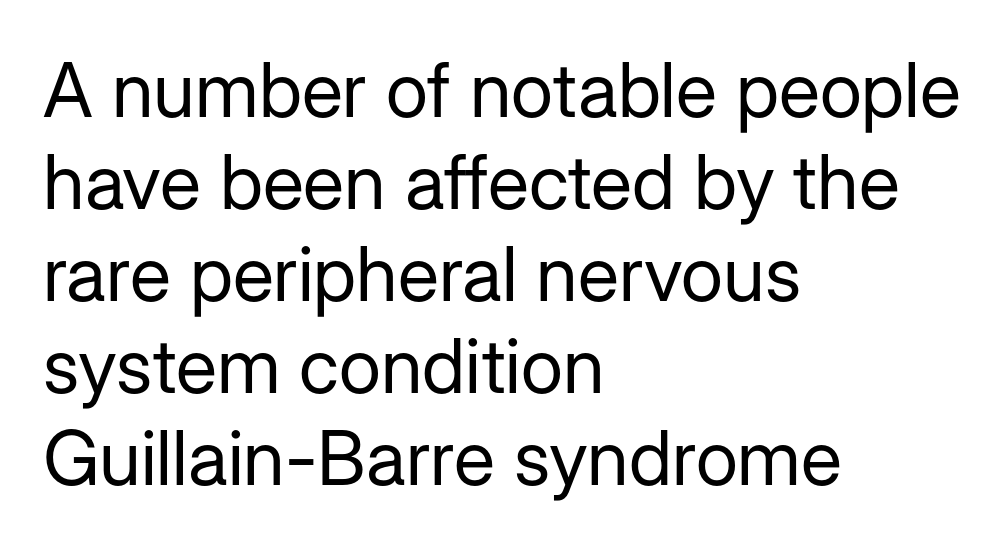
Q: Is the text bold? A: No.
Q: Is the text italic (slanted)? A: No, it is upright.
Q: Is the typeface a serif or a sans-serif typeface? A: Sans-serif.
Q: Is the text underlined? A: No.
Q: How is the paragraph aligned? A: Left-aligned.
Q: Is the spacing between letters normal or unusually wide? A: Normal.
Q: Width (condensed, normal, or wide)? A: Normal.
Q: Stroke contrast? A: Low.
Q: x-height? A: Medium.
Q: Monospaced? A: No.
